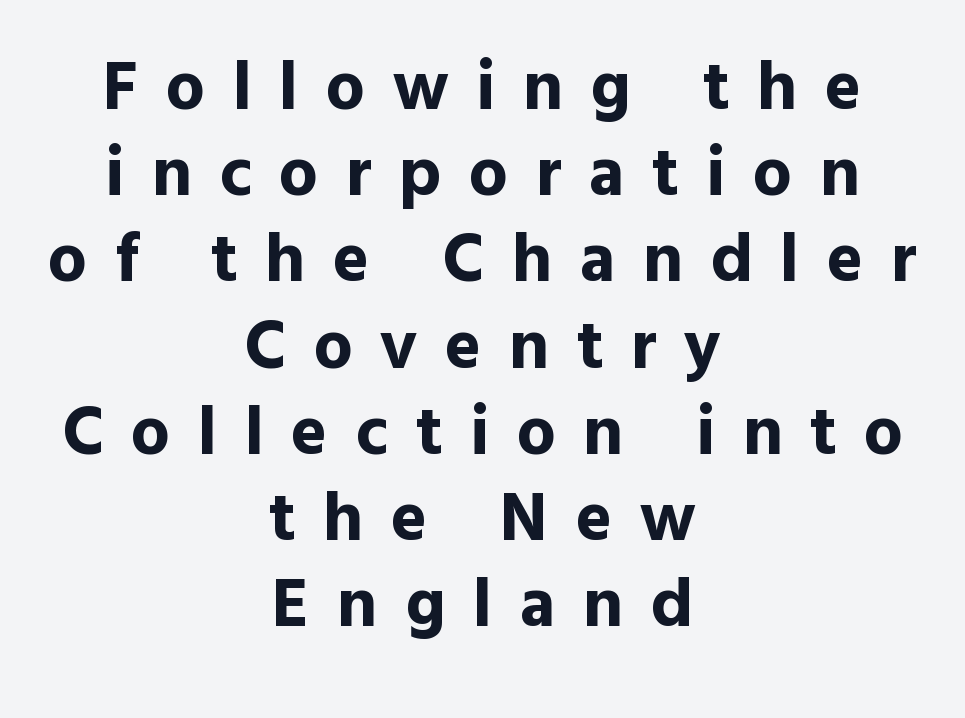
{"serif": "no", "italic": "no", "bold": "yes", "weight": "bold", "width": "normal", "x_height": "medium", "monospaced": "no", "underline": "no", "align": "center", "line_spacing": "normal", "line_spacing_ratio": 1.25, "letter_spacing": "wide", "letter_spacing_em": 0.4, "glyph_px": 69}
